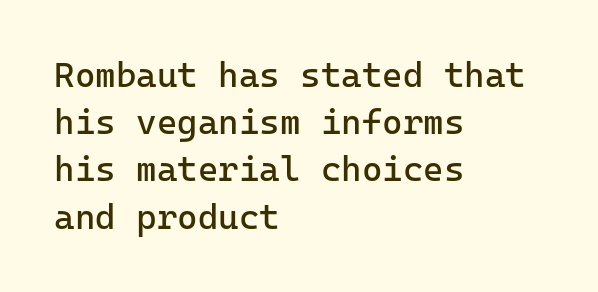
Q: Is the text bold? A: No.
Q: Is the text italic (slanted)? A: No, it is upright.
Q: Is the typeface a serif or a sans-serif typeface? A: Sans-serif.
Q: Is the text underlined? A: No.
Q: How is the paragraph aligned? A: Left-aligned.
Q: Is the spacing between letters normal or unusually wide? A: Normal.
Q: Is the spacing between lines tight, normal or loose? A: Normal.
Q: Width (condensed, normal, or wide)? A: Normal.
Q: Stroke contrast? A: Low.
Q: x-height? A: Medium.
